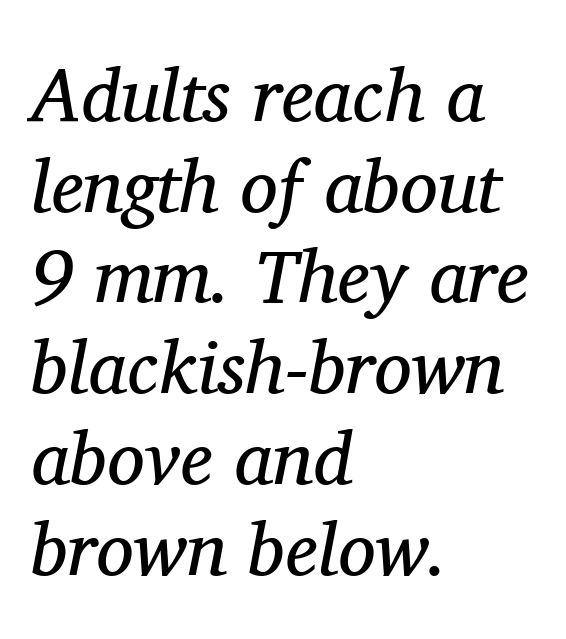
Q: Is the text bold? A: No.
Q: Is the text italic (slanted)? A: Yes, it leans right by about 11 degrees.
Q: Is the typeface a serif or a sans-serif typeface? A: Serif.
Q: Is the text underlined? A: No.
Q: How is the paragraph aligned? A: Left-aligned.
Q: Is the spacing between letters normal or unusually wide? A: Normal.
Q: Width (condensed, normal, or wide)? A: Normal.
Q: Stroke contrast? A: Medium.
Q: x-height? A: Medium.
Q: Monospaced? A: No.
